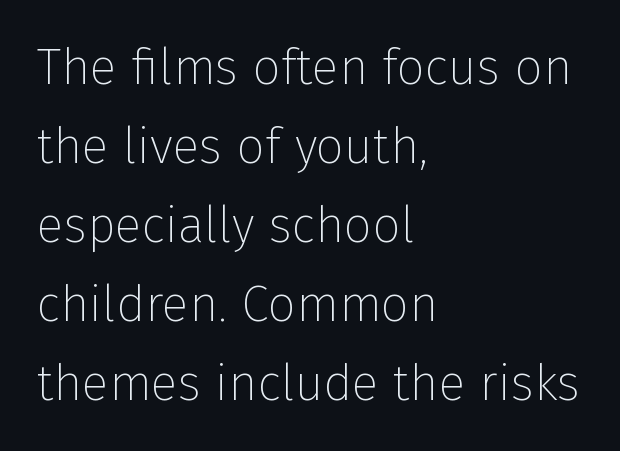
Line starts are locked; line ends wander. Letter spacing: default. Is this a heavy cut? Hardly; it is regular or lighter. Nope, no serifs anywhere on these letters. The face used here is proportionally spaced, like ordinary book or web type. The designer left line spacing at the default.
